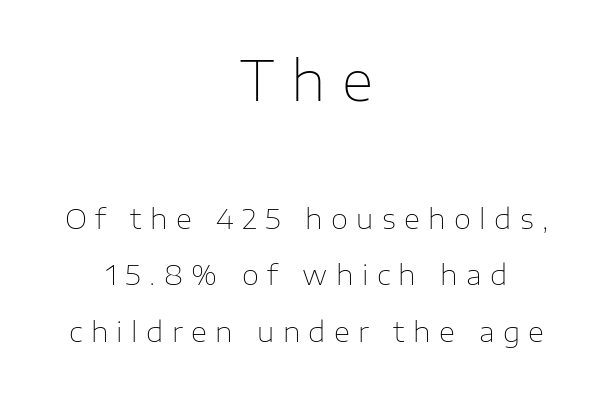
{"serif": "no", "italic": "no", "bold": "no", "weight": "thin", "width": "normal", "stroke_contrast": "low", "x_height": "medium", "monospaced": "no", "underline": "no", "align": "center", "line_spacing": "loose", "line_spacing_ratio": 2.03, "letter_spacing": "wide", "letter_spacing_em": 0.3, "larger_block": "first", "size_ratio": 1.96, "glyph_px": 55}
